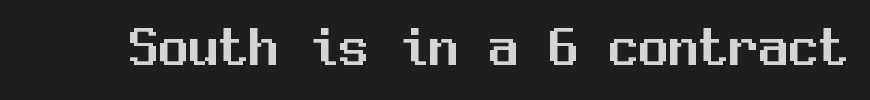
The image shows 60 px sans-serif type, upright, monospaced; set normal letter spacing, not underlined; medium stroke contrast and a medium x-height.
